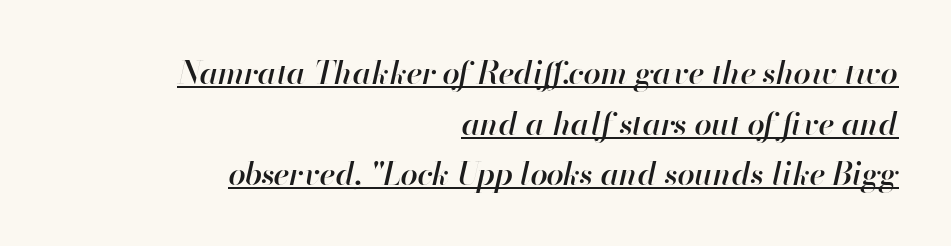
The sample's only ornament is a line tracing under the words. The face used here is proportionally spaced, like ordinary book or web type. The lines are quadded right. Every character sits at an angle, as italics do. Leading matches the norm, producing a regular column. A typesetter would call this zero additional tracking.
